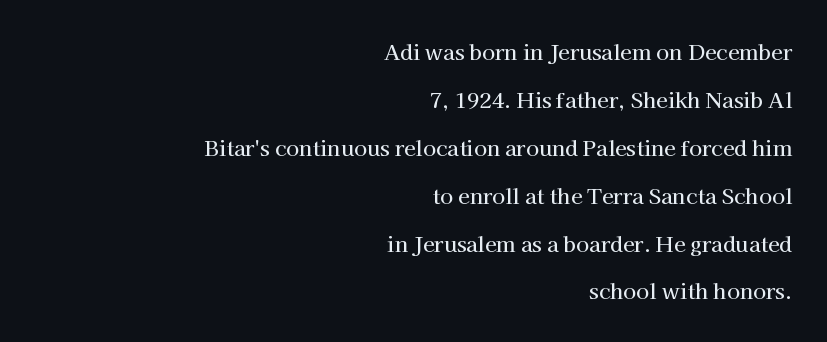
Q: Is the text italic (slanted)? A: No, it is upright.
Q: Is the text underlined? A: No.
Q: How is the paragraph aligned? A: Right-aligned.
Q: Is the spacing between letters normal or unusually wide? A: Normal.
Q: Is the spacing between lines tight, normal or loose? A: Loose.
